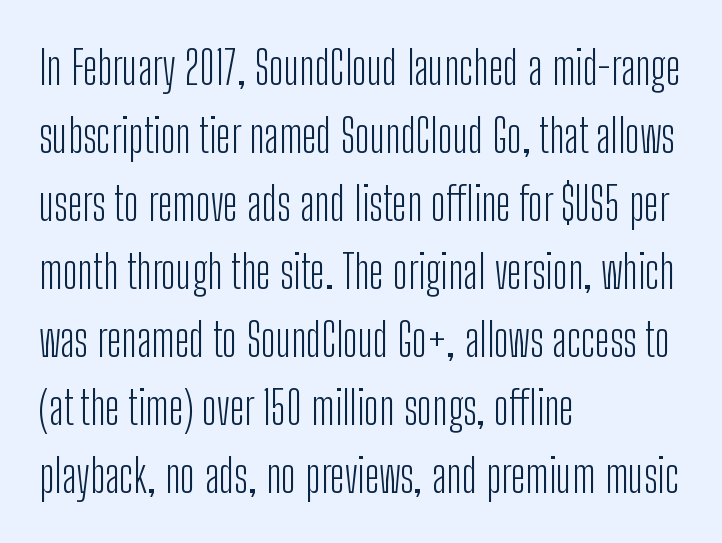
These lines were composed using upright roman letters. Each line starts at the same left margin while the right side varies. The strokes are not fattened; the text isn't bold. No word sits above an underline.
